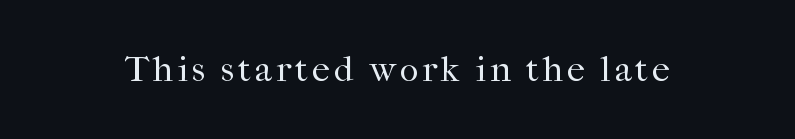
The image shows 36 px regular-weight serif type, upright; set not underlined; high stroke contrast and a medium x-height.
